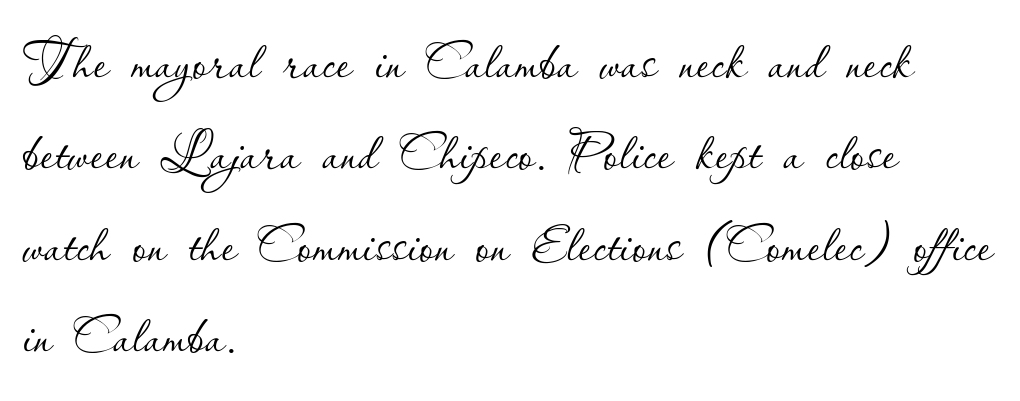
Q: Is the text bold? A: No.
Q: Is the text italic (slanted)? A: Yes.
Q: Is the text underlined? A: No.
Q: How is the paragraph aligned? A: Left-aligned.
Q: Is the spacing between letters normal or unusually wide? A: Normal.
Q: Is the spacing between lines tight, normal or loose? A: Normal.
Q: Width (condensed, normal, or wide)? A: Normal.
Q: Stroke contrast? A: Low.
Q: x-height? A: Small.
Q: Monospaced? A: No.
